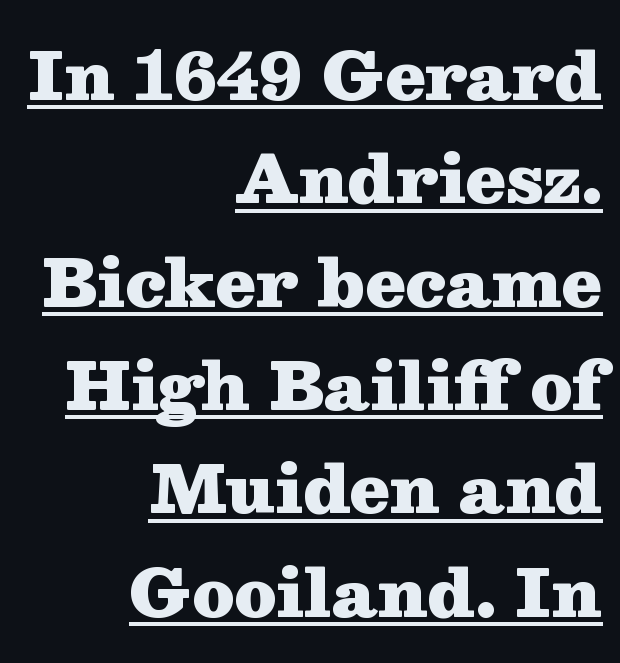
Set as a true bold cut, around the 700 mark. The space between consecutive lines is moderate. You could not count columns in this text — the font is proportionally spaced. The lines in this sample share a right terminus and differ only in where they begin. The gaps between neighbouring characters are ordinary and unremarkable. The face used here is seriffed, in the tradition of book romans.
